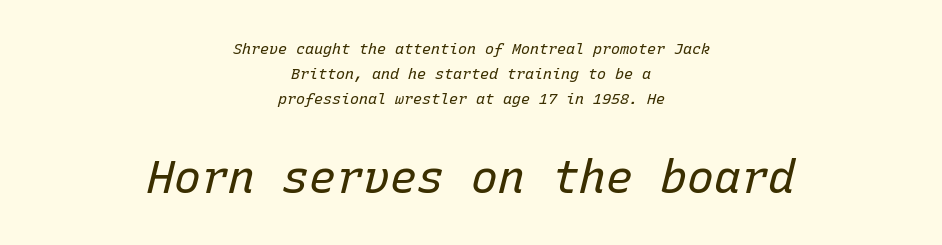
Q: Is the text bold? A: No.
Q: Is the text italic (slanted)? A: Yes, it leans right by about 15 degrees.
Q: Is the text underlined? A: No.
Q: How is the paragraph aligned? A: Centered.
Q: Is the spacing between letters normal or unusually wide? A: Normal.
Q: Is the spacing between lines tight, normal or loose? A: Normal.
Q: Which block of text is set in a larger size, the first (top) or the second (bottom)? A: The second (bottom) one.
Q: Width (condensed, normal, or wide)? A: Normal.
Q: Stroke contrast? A: Low.
Q: x-height? A: Medium.
Q: Monospaced? A: Yes.
